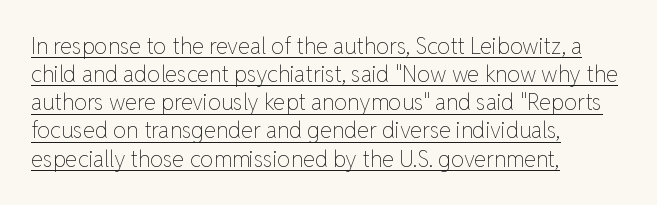
Q: Is the text bold? A: No.
Q: Is the text italic (slanted)? A: No, it is upright.
Q: Is the text underlined? A: Yes.
Q: How is the paragraph aligned? A: Left-aligned.
Q: Is the spacing between letters normal or unusually wide? A: Normal.
Q: Is the spacing between lines tight, normal or loose? A: Normal.
